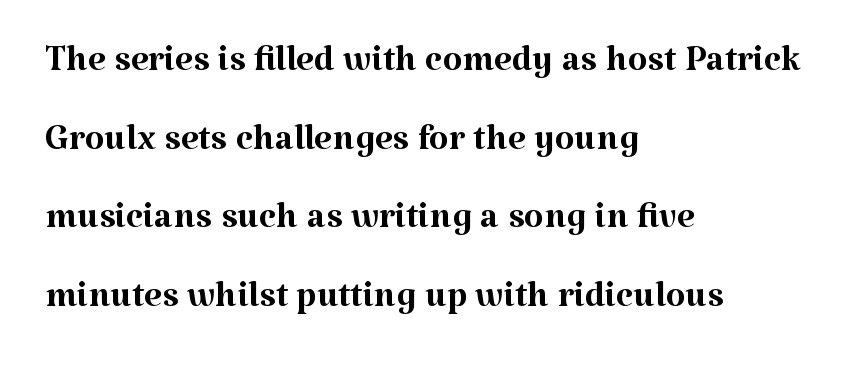
The words here are not underlined. These lines stack with their left ends in a neat column. Rows of type keep a routine distance in the vertical direction. The typography opts for an upright posture over an oblique one. Does the type have serifs? Yes, each stem ends in a small foot. The passage shown has conventional tracking throughout.
